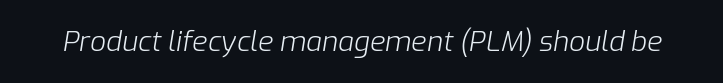
The image shows 28 px light type, italic (leaning right); set normal letter spacing, not underlined; low stroke contrast and a medium x-height.
